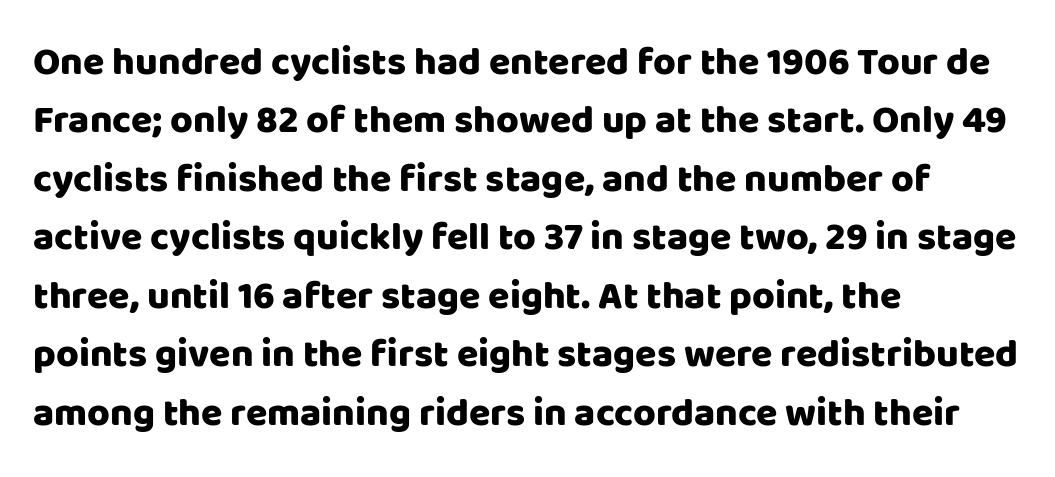
{"serif": "no", "italic": "no", "width": "normal", "stroke_contrast": "low", "x_height": "large", "monospaced": "no", "underline": "no", "align": "left", "line_spacing": "normal", "line_spacing_ratio": 1.5, "letter_spacing": "normal", "letter_spacing_em": 0.0, "glyph_px": 39}
